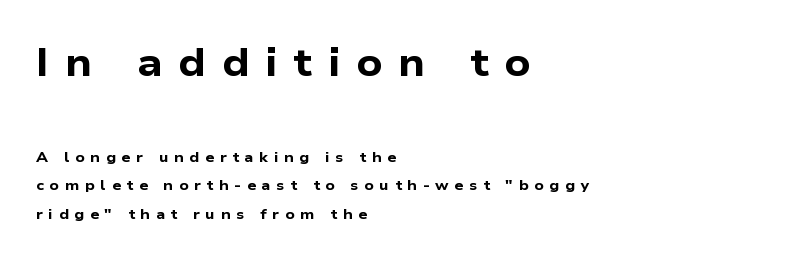
{"serif": "no", "bold": "yes", "weight": "bold", "width": "wide", "stroke_contrast": "low", "x_height": "medium", "monospaced": "no", "underline": "no", "align": "left", "line_spacing": "loose", "line_spacing_ratio": 2.04, "letter_spacing": "wide", "letter_spacing_em": 0.41, "larger_block": "first", "size_ratio": 2.79, "glyph_px": 39}
